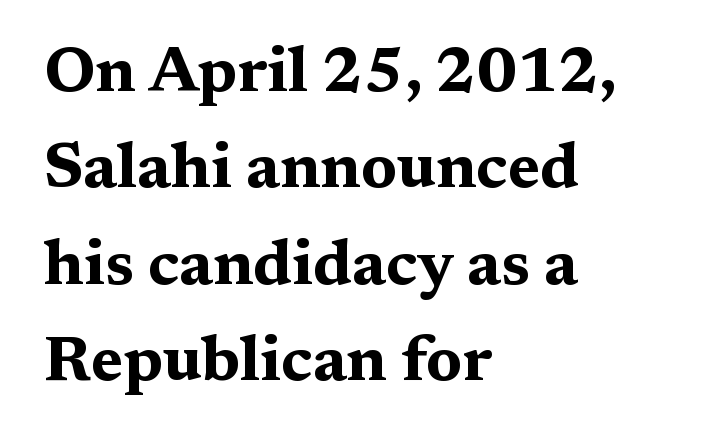
{"serif": "yes", "italic": "no", "bold": "yes", "weight": "bold", "width": "wide", "stroke_contrast": "medium", "x_height": "medium", "monospaced": "no", "underline": "no", "align": "left", "line_spacing": "normal", "line_spacing_ratio": 1.53, "letter_spacing": "normal", "letter_spacing_em": 0.0, "glyph_px": 63}
